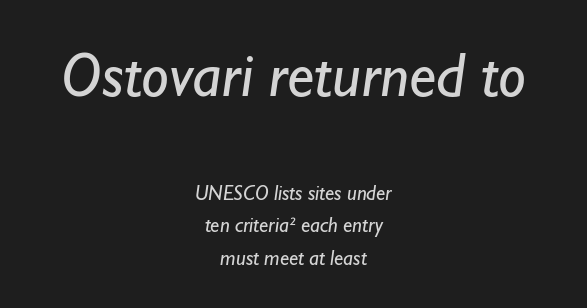
The face looks like a standard text weight, possibly lighter. You get the large type first, then a drop to smaller type. Interline gaps are of average width in this sample. Serif or sans? Sans — the stroke terminals are bare.
